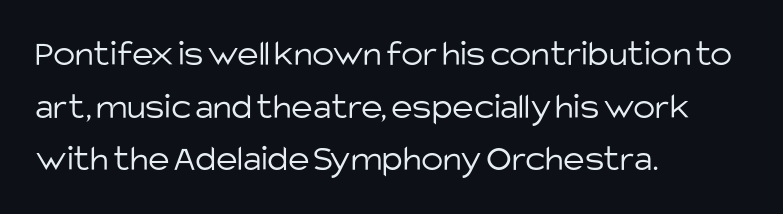
Q: Is the text bold? A: No.
Q: Is the text italic (slanted)? A: No, it is upright.
Q: Is the typeface a serif or a sans-serif typeface? A: Sans-serif.
Q: Is the text underlined? A: No.
Q: How is the paragraph aligned? A: Left-aligned.
Q: Is the spacing between letters normal or unusually wide? A: Normal.
Q: Is the spacing between lines tight, normal or loose? A: Normal.
Q: Width (condensed, normal, or wide)? A: Normal.
Q: Stroke contrast? A: Low.
Q: x-height? A: Large.
Q: Monospaced? A: No.
